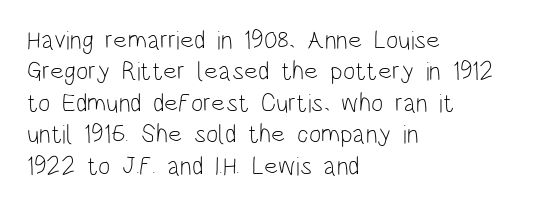
The image shows 26 px text type, upright; set left-aligned, line spacing 1.21x, normal letter spacing, not underlined.
